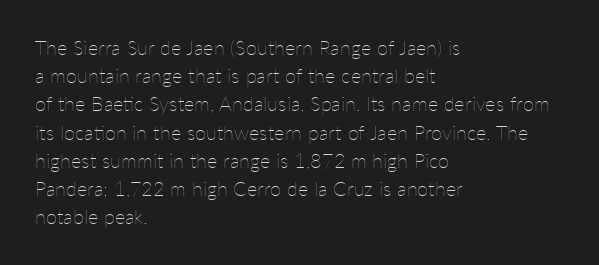
The image shows 20 px text type, upright; set left-aligned, normal line spacing (1.41x), normal letter spacing, not underlined.
